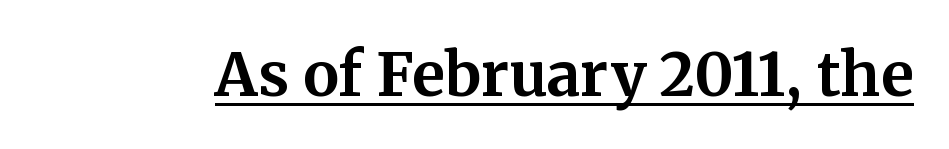
{"serif": "yes", "italic": "no", "bold": "yes", "weight": "bold", "width": "normal", "stroke_contrast": "medium", "x_height": "medium", "monospaced": "no", "underline": "yes", "letter_spacing": "normal", "letter_spacing_em": 0.0, "glyph_px": 60}
